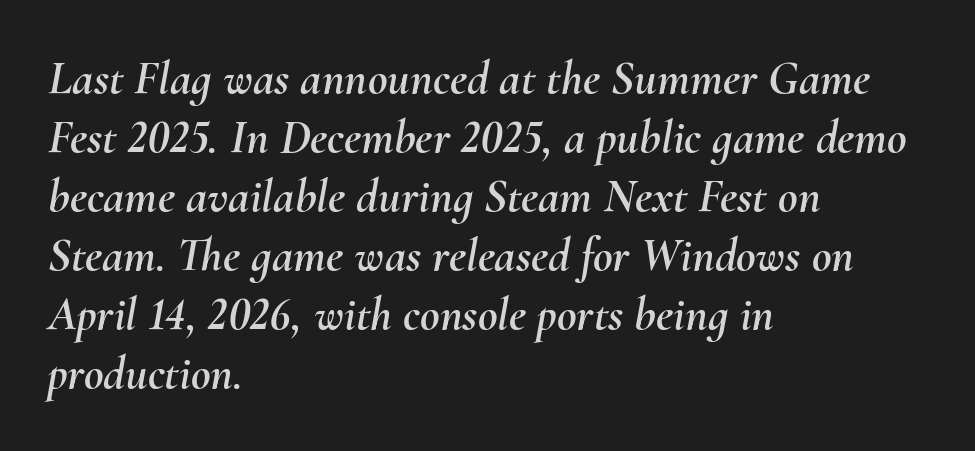
The face used here is rendered with its standard letterfit. Italic: yes, the glyphs are oblique. Looks like regular typesetting: each glyph gets only the width it needs. The lines are quadded left. The foot of each line stays bare and open.
